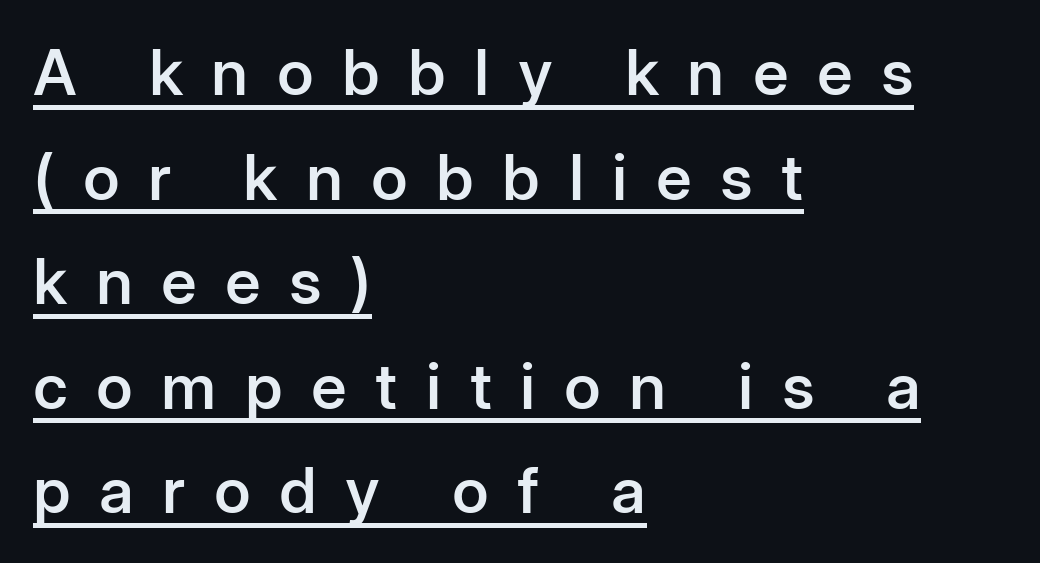
{"serif": "no", "italic": "no", "bold": "semi", "weight": "semibold", "width": "normal", "stroke_contrast": "low", "x_height": "medium", "monospaced": "no", "underline": "yes", "align": "left", "line_spacing": "normal", "line_spacing_ratio": 1.66, "letter_spacing": "wide", "letter_spacing_em": 0.45, "glyph_px": 63}
